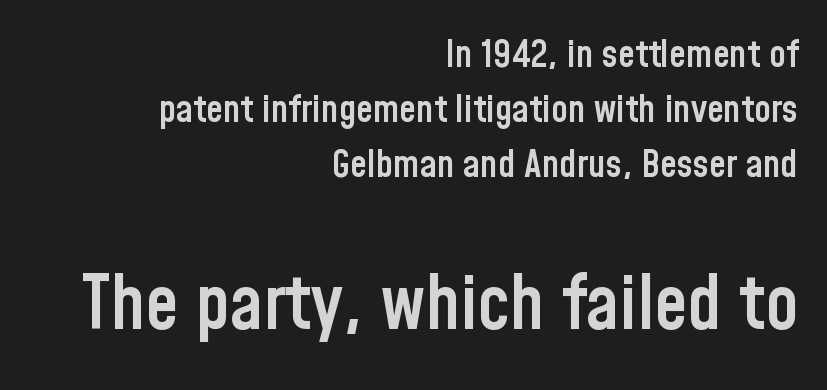
Top chunk: small. Bottom chunk: large. The letters sit at their default tracking, neither squeezed nor spread. Reading down the column, the eye jumps a familiar distance to each next line. Ordinary non-slanted type is in use. The area under the type is left untouched. Semibold letterforms, between regular and bold.
